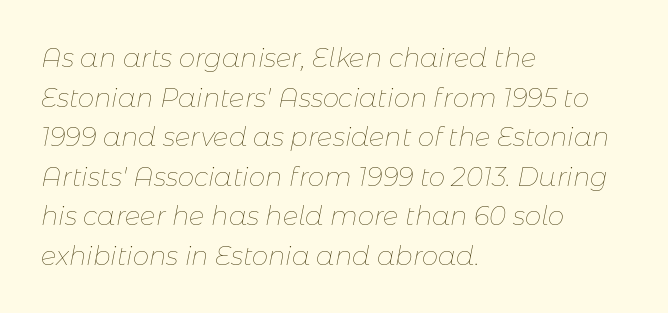
Q: Is the text bold? A: No.
Q: Is the text italic (slanted)? A: Yes, it leans right by about 11 degrees.
Q: Is the text underlined? A: No.
Q: How is the paragraph aligned? A: Left-aligned.
Q: Is the spacing between letters normal or unusually wide? A: Normal.
Q: Is the spacing between lines tight, normal or loose? A: Normal.
